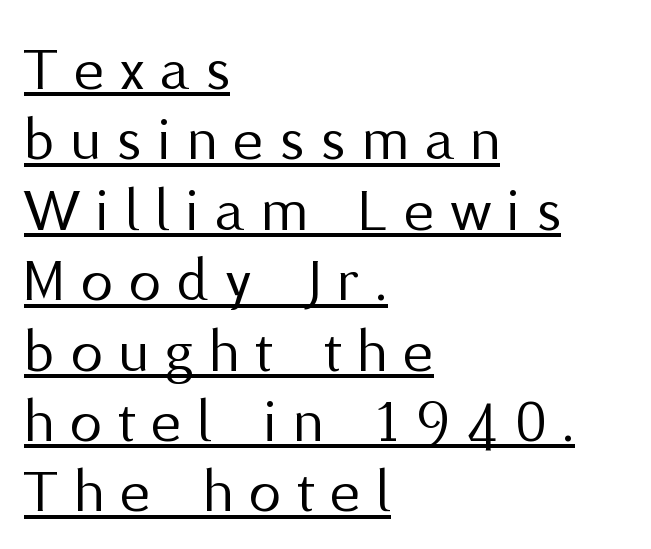
{"serif": "no", "italic": "no", "bold": "no", "weight": "regular", "width": "normal", "stroke_contrast": "medium", "x_height": "medium", "monospaced": "no", "underline": "yes", "align": "left", "line_spacing": "tight", "line_spacing_ratio": 1.1, "letter_spacing": "wide", "letter_spacing_em": 0.26, "glyph_px": 64}
